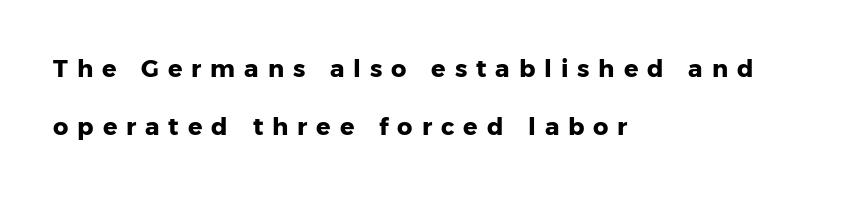
The image shows 24 px bold type, upright; set left-aligned, loose line spacing (2.42x), unusually wide letter spacing (+0.37 em), not underlined.
